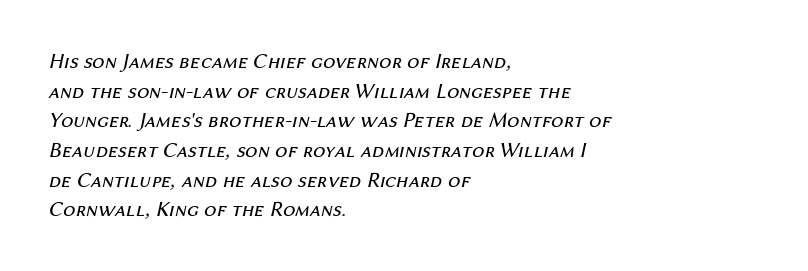
Q: Is the text bold? A: No.
Q: Is the text italic (slanted)? A: Yes, it leans right by about 12 degrees.
Q: Is the text underlined? A: No.
Q: How is the paragraph aligned? A: Left-aligned.
Q: Is the spacing between letters normal or unusually wide? A: Normal.
Q: Is the spacing between lines tight, normal or loose? A: Normal.
